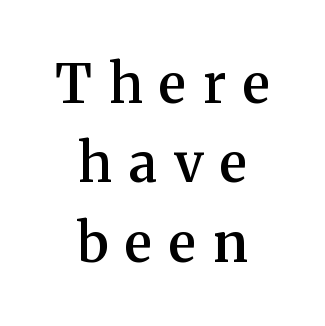
A centered setting, common on invitations and titles, is used for this passage. The typeface chosen for these lines features serifs. Line spacing here is normal. Loose tracking; the words dissolve into strings of separated letters.
